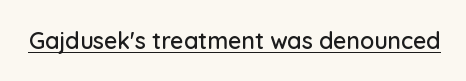
{"italic": "no", "underline": "yes", "letter_spacing": "normal", "letter_spacing_em": 0.0, "glyph_px": 23}
